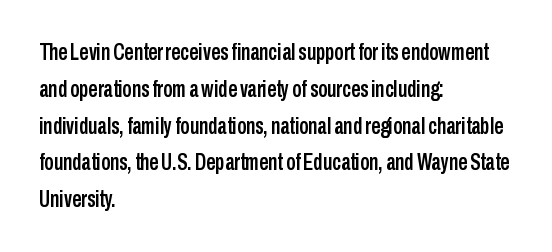
Every character sits straight up, as roman type does. Where is the straight margin? On the left. The rendering uses a moderate line-height, typical for paragraphs. Just letters on the line, the space beneath them empty. Compared with typical body copy, the letter spacing here is the same.
